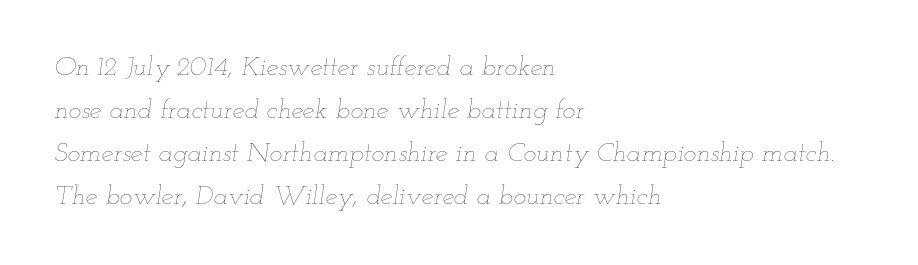
Q: Is the text bold? A: No.
Q: Is the text italic (slanted)? A: Yes, it leans right by about 12 degrees.
Q: Is the text underlined? A: No.
Q: How is the paragraph aligned? A: Left-aligned.
Q: Is the spacing between letters normal or unusually wide? A: Normal.
Q: Is the spacing between lines tight, normal or loose? A: Normal.
